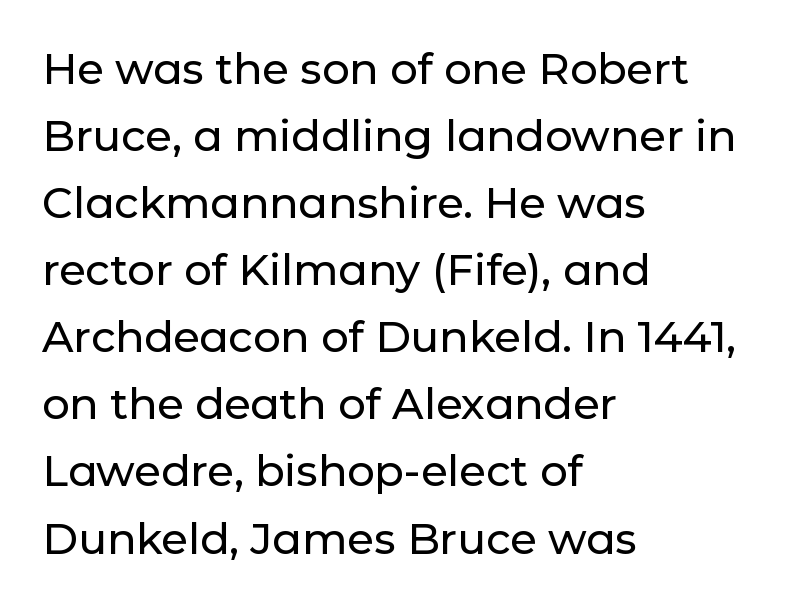
You can tell from the bare stems that sans-serif type was used. A normal amount of white space separates one row of letters from the next. Note the varied advance widths — an 'i' is clearly narrower than an 'm'. Spacing between characters is what you'd get straight out of the box.
